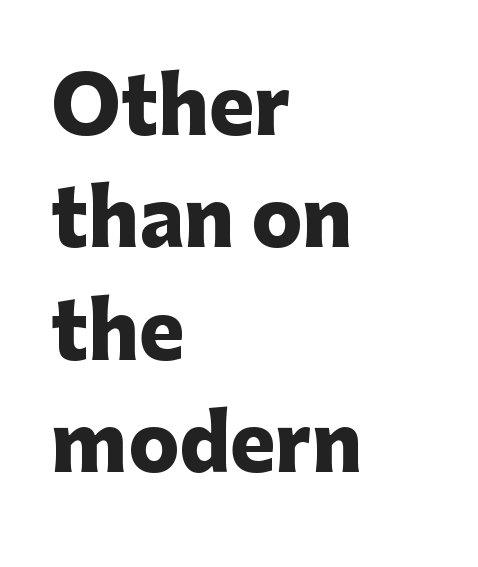
Q: Is the text bold? A: Yes.
Q: Is the text italic (slanted)? A: No, it is upright.
Q: Is the typeface a serif or a sans-serif typeface? A: Sans-serif.
Q: Is the text underlined? A: No.
Q: How is the paragraph aligned? A: Left-aligned.
Q: Is the spacing between letters normal or unusually wide? A: Normal.
Q: Is the spacing between lines tight, normal or loose? A: Normal.
Q: Width (condensed, normal, or wide)? A: Normal.
Q: Stroke contrast? A: Low.
Q: x-height? A: Medium.
Q: Monospaced? A: No.
